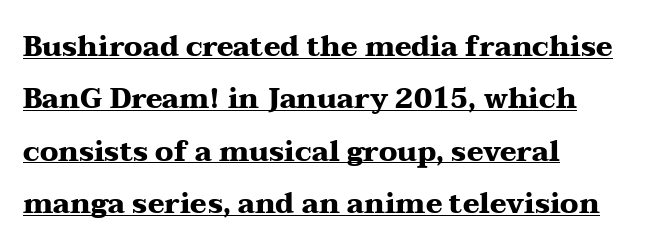
{"serif": "yes", "italic": "no", "bold": "yes", "weight": "heavy", "width": "wide", "stroke_contrast": "medium", "x_height": "medium", "monospaced": "no", "underline": "yes", "align": "left", "line_spacing_ratio": 1.87, "letter_spacing": "normal", "letter_spacing_em": 0.0, "glyph_px": 28}
